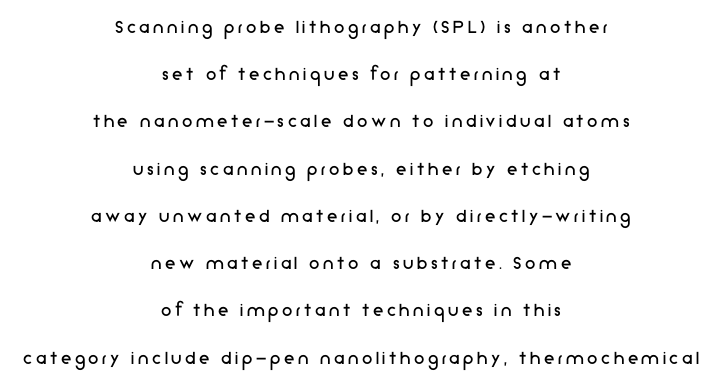
{"italic": "no", "bold": "no", "underline": "no", "align": "center", "line_spacing": "loose", "line_spacing_ratio": 2.25, "glyph_px": 21}
